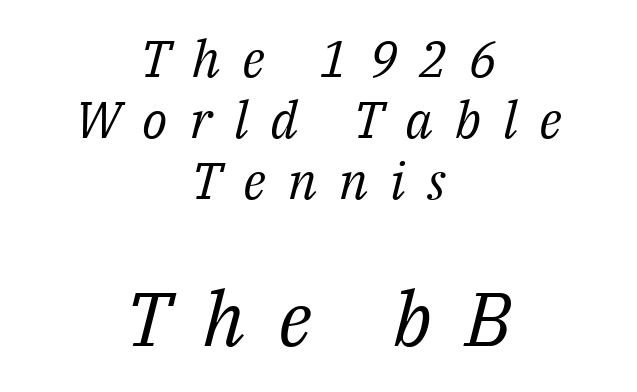
Q: Is the text bold? A: No.
Q: Is the text italic (slanted)? A: Yes, it leans right by about 14 degrees.
Q: Is the typeface a serif or a sans-serif typeface? A: Serif.
Q: Is the text underlined? A: No.
Q: How is the paragraph aligned? A: Centered.
Q: Is the spacing between letters normal or unusually wide? A: Unusually wide.
Q: Which block of text is set in a larger size, the first (top) or the second (bottom)? A: The second (bottom) one.
Q: Width (condensed, normal, or wide)? A: Normal.
Q: Stroke contrast? A: Medium.
Q: x-height? A: Medium.
Q: Monospaced? A: No.
